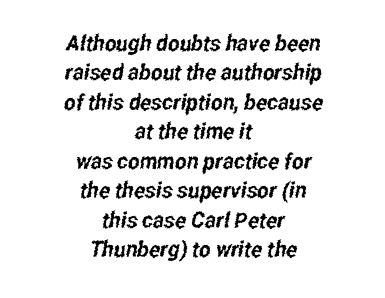
The image shows 22 px text type; set centered, normal line spacing (1.34x), normal letter spacing, not underlined.
